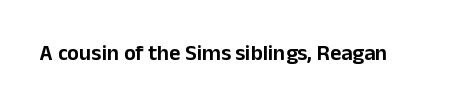
Q: Is the text italic (slanted)? A: No, it is upright.
Q: Is the text underlined? A: No.
Q: Is the spacing between letters normal or unusually wide? A: Normal.
